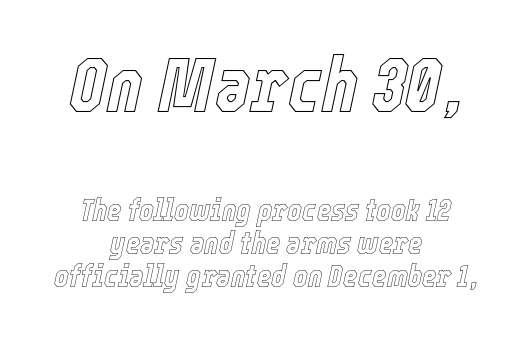
The image shows 77 px condensed type, italic (leaning right); set centered, tight line spacing (1.06x), normal letter spacing, not underlined; the first (top) block is 2.48x larger; a medium x-height.
